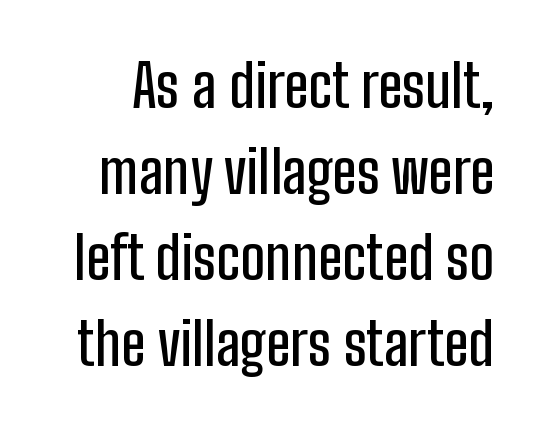
Q: Is the text italic (slanted)? A: No, it is upright.
Q: Is the typeface a serif or a sans-serif typeface? A: Sans-serif.
Q: Is the text underlined? A: No.
Q: Is the spacing between letters normal or unusually wide? A: Normal.
Q: Is the spacing between lines tight, normal or loose? A: Normal.
Q: Width (condensed, normal, or wide)? A: Condensed.
Q: Stroke contrast? A: Low.
Q: x-height? A: Medium.
Q: Monospaced? A: No.
